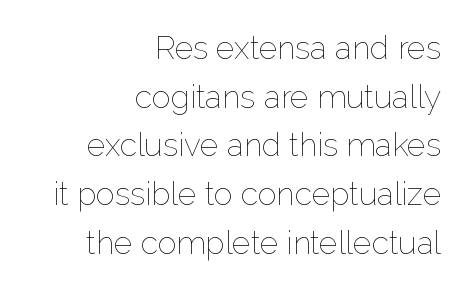
{"italic": "no", "bold": "no", "weight": "thin", "width": "normal", "stroke_contrast": "low", "x_height": "medium", "monospaced": "no", "underline": "no", "align": "right", "line_spacing": "normal", "line_spacing_ratio": 1.52, "letter_spacing": "normal", "letter_spacing_em": 0.0, "glyph_px": 32}
